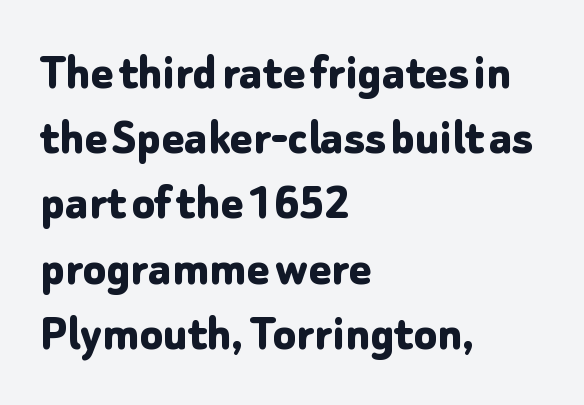
This is roman type, the default non-slanted kind. You can tell from the bare stems that sans-serif type was used. Short and long lines alike share a common starting point at left. Here the glyphs are tracked normally, forming tight word shapes.
